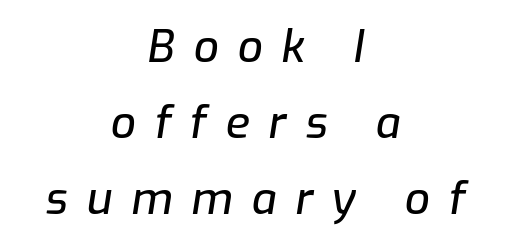
Horizontally, the lines are justified to the midpoint only. Honestly, there is no underline to notice here at all. Think of a printed novel: that variable character pitch is what you see here. In terms of posture, this sample is oblique. Does extra space separate the letters? Yes, quite a lot of it.
